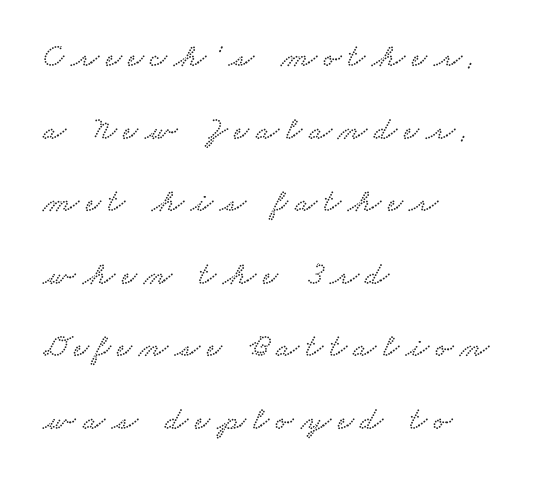
{"serif": "yes", "width": "wide", "stroke_contrast": "low", "x_height": "small", "monospaced": "no", "underline": "no", "align": "left", "line_spacing": "loose", "line_spacing_ratio": 2.2, "letter_spacing": "wide", "letter_spacing_em": 0.21, "glyph_px": 33}
